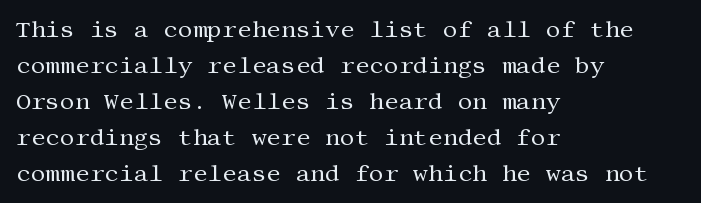
Q: Is the text bold? A: No.
Q: Is the text italic (slanted)? A: No, it is upright.
Q: Is the text underlined? A: No.
Q: How is the paragraph aligned? A: Left-aligned.
Q: Is the spacing between letters normal or unusually wide? A: Normal.
Q: Is the spacing between lines tight, normal or loose? A: Normal.
